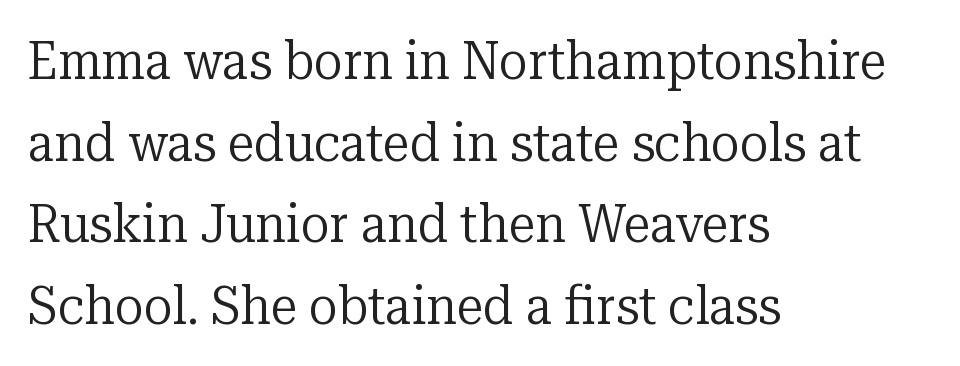
{"serif": "yes", "italic": "no", "bold": "no", "weight": "regular", "width": "normal", "stroke_contrast": "low", "x_height": "medium", "monospaced": "no", "underline": "no", "align": "left", "line_spacing": "normal", "line_spacing_ratio": 1.51, "letter_spacing": "normal", "letter_spacing_em": 0.0, "glyph_px": 54}
